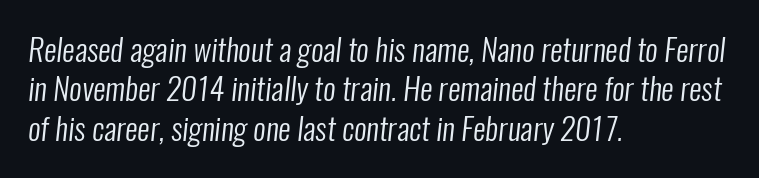
Q: Is the text bold? A: No.
Q: Is the typeface a serif or a sans-serif typeface? A: Sans-serif.
Q: Is the text underlined? A: No.
Q: How is the paragraph aligned? A: Left-aligned.
Q: Is the spacing between letters normal or unusually wide? A: Normal.
Q: Is the spacing between lines tight, normal or loose? A: Normal.
Q: Width (condensed, normal, or wide)? A: Condensed.
Q: Stroke contrast? A: Low.
Q: x-height? A: Medium.
Q: Monospaced? A: No.
